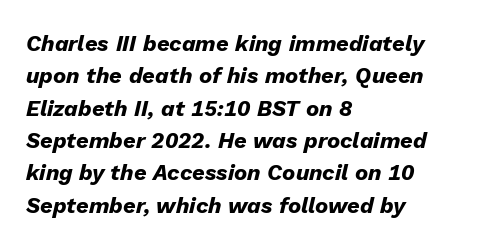
The image shows 22 px bold type, italic (leaning right); set left-aligned, normal line spacing (1.47x), normal letter spacing, not underlined.
